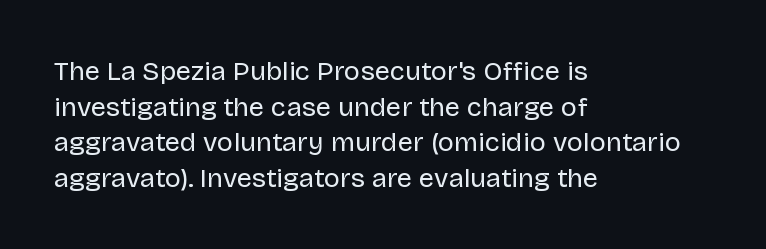
Notice how descenders clear the ascenders below comfortably — that's standard leading. Rule under the text: the space is simply empty. This rendering uses left alignment, leaving the right contour irregular. The type sits square on the baseline with zero lean. The font sits on the lighter half of the weight spectrum, regular included. The gaps between neighbouring characters are ordinary and unremarkable.
